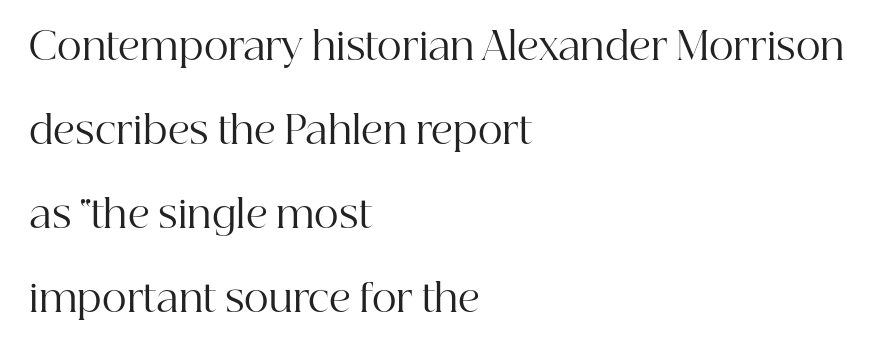
Q: Is the text bold? A: No.
Q: Is the text italic (slanted)? A: No, it is upright.
Q: Is the typeface a serif or a sans-serif typeface? A: Serif.
Q: Is the text underlined? A: No.
Q: How is the paragraph aligned? A: Left-aligned.
Q: Is the spacing between letters normal or unusually wide? A: Normal.
Q: Is the spacing between lines tight, normal or loose? A: Loose.
Q: Width (condensed, normal, or wide)? A: Normal.
Q: Stroke contrast? A: High.
Q: x-height? A: Medium.
Q: Monospaced? A: No.
